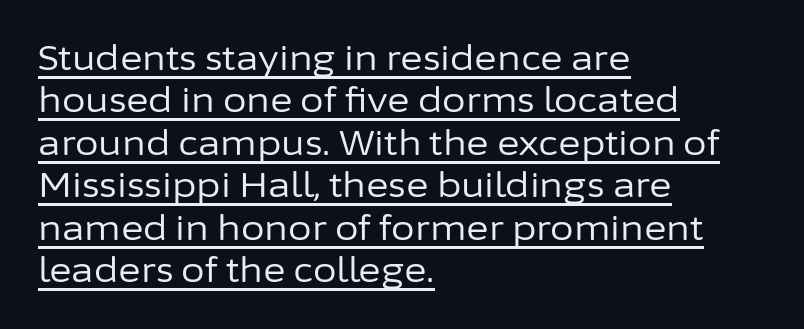
{"serif": "no", "italic": "no", "bold": "no", "weight": "regular", "width": "normal", "stroke_contrast": "low", "x_height": "medium", "monospaced": "no", "underline": "yes", "align": "left", "line_spacing": "normal", "line_spacing_ratio": 1.25, "letter_spacing": "normal", "letter_spacing_em": 0.0, "glyph_px": 34}
